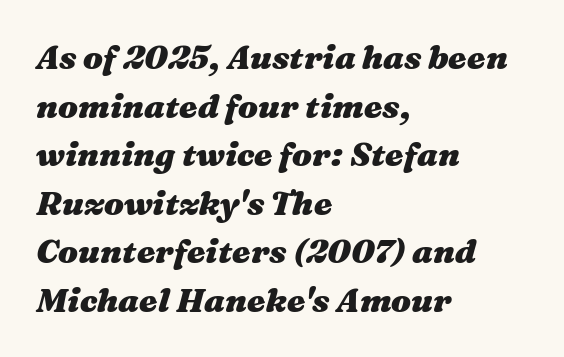
Q: Is the text bold? A: Yes.
Q: Is the text italic (slanted)? A: Yes, it leans right by about 16 degrees.
Q: Is the text underlined? A: No.
Q: How is the paragraph aligned? A: Left-aligned.
Q: Is the spacing between letters normal or unusually wide? A: Normal.
Q: Is the spacing between lines tight, normal or loose? A: Normal.
Q: Width (condensed, normal, or wide)? A: Wide.
Q: Stroke contrast? A: Medium.
Q: x-height? A: Medium.
Q: Monospaced? A: No.
